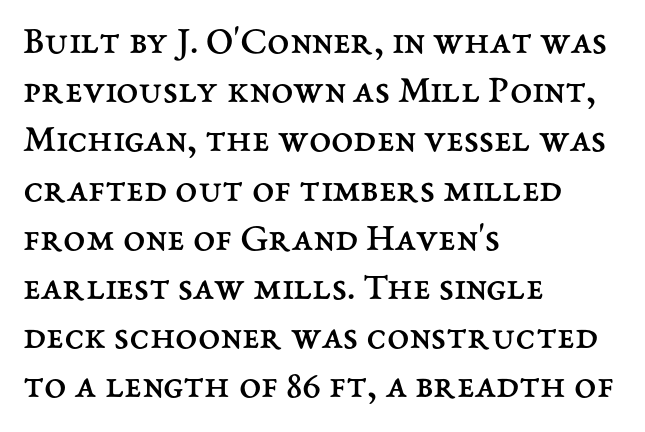
Q: Is the text bold? A: No.
Q: Is the text italic (slanted)? A: No, it is upright.
Q: Is the text underlined? A: No.
Q: How is the paragraph aligned? A: Left-aligned.
Q: Is the spacing between letters normal or unusually wide? A: Normal.
Q: Width (condensed, normal, or wide)? A: Normal.
Q: Stroke contrast? A: Medium.
Q: x-height? A: Medium.
Q: Monospaced? A: No.
